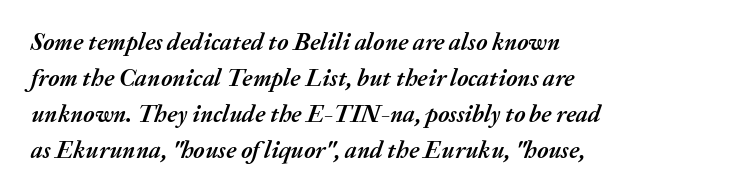
Interline gaps are of average width in this sample. This is heavy type, rendered in bold. The typesetter chose a ragged-right arrangement here. The strip under each line holds only bare page.
